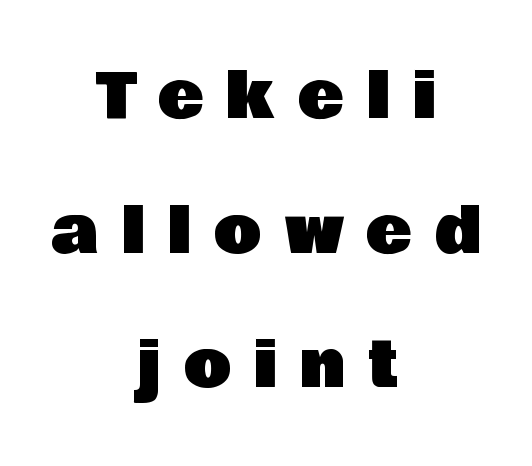
Q: Is the text italic (slanted)? A: No, it is upright.
Q: Is the typeface a serif or a sans-serif typeface? A: Sans-serif.
Q: Is the text underlined? A: No.
Q: How is the paragraph aligned? A: Centered.
Q: Is the spacing between letters normal or unusually wide? A: Unusually wide.
Q: Is the spacing between lines tight, normal or loose? A: Loose.
Q: Width (condensed, normal, or wide)? A: Normal.
Q: Stroke contrast? A: Low.
Q: x-height? A: Large.
Q: Monospaced? A: No.
